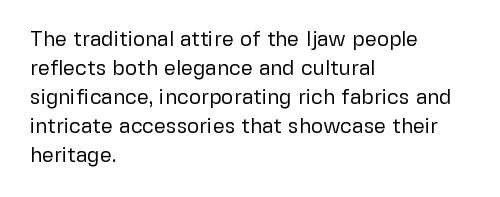
{"italic": "no", "bold": "no", "underline": "no", "align": "left", "line_spacing": "normal", "line_spacing_ratio": 1.38, "letter_spacing": "normal", "letter_spacing_em": 0.0, "glyph_px": 21}
